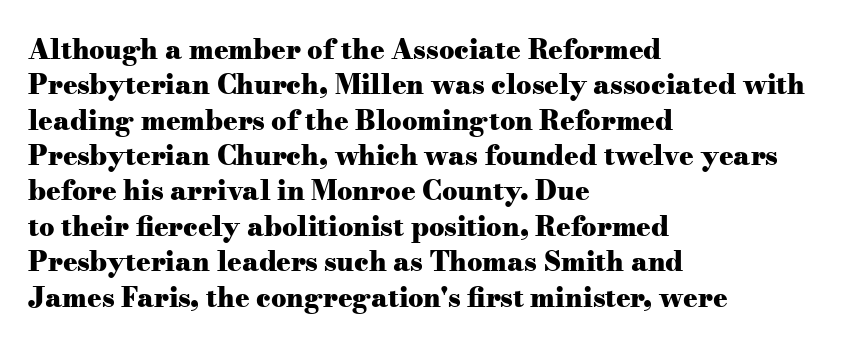
{"italic": "no", "bold": "yes", "underline": "no", "align": "left", "line_spacing": "normal", "line_spacing_ratio": 1.31, "letter_spacing": "normal", "letter_spacing_em": 0.0, "glyph_px": 27}
